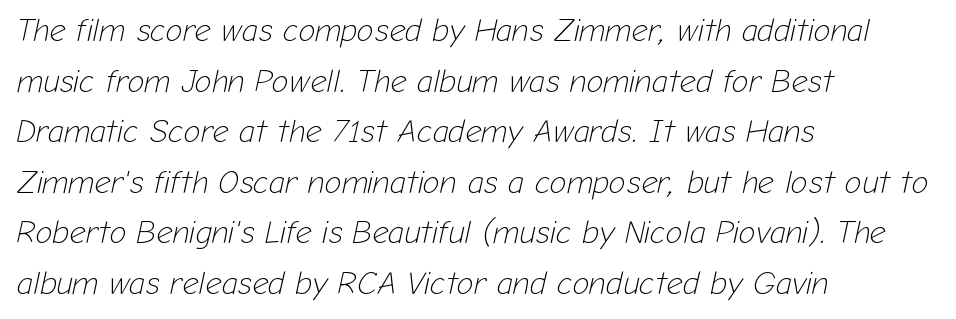
The block of text has a typical density, with ordinary space between rows. Check under the words: just untouched page. Here the designer chose a conventional face with non-uniform glyph widths. Does extra space separate the letters? No, they use regular spacing.
